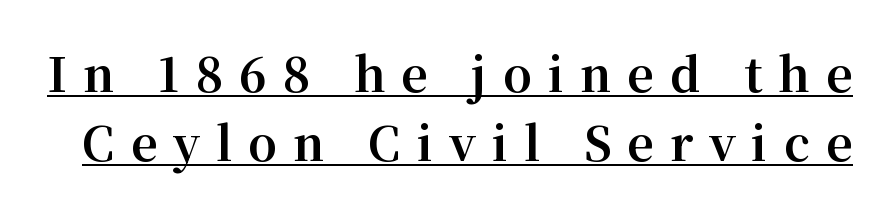
These lines are rendered in a variable-pitch font. Loose tracking; the words dissolve into strings of separated letters. Strokes here are thick enough to call this a true bold. Serifs: yes, visible at the terminals of the letterforms. Ascenders rise straight up at ninety degrees.
